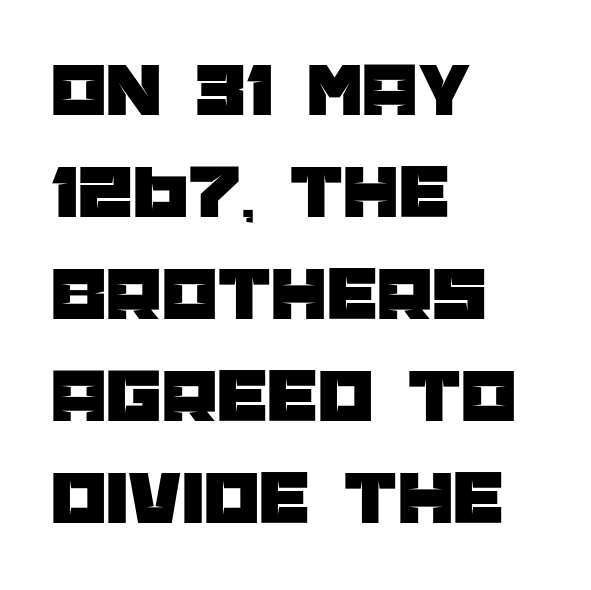
{"serif": "no", "italic": "no", "width": "normal", "stroke_contrast": "low", "x_height": "large", "monospaced": "no", "underline": "no", "align": "left", "line_spacing": "normal", "line_spacing_ratio": 1.29, "letter_spacing": "normal", "letter_spacing_em": 0.0, "glyph_px": 79}
